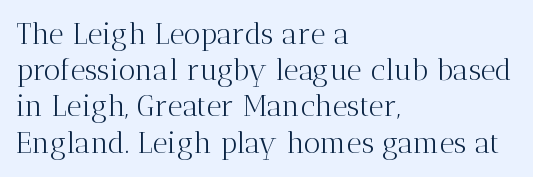
Caption: face not bold, strokes unweighted. The type family on display is of the serif kind. Underlining? Definitely not there. This rendering leaves character spacing at its baseline value. Nope, not italic — everything's standing straight. Leading: standard.
